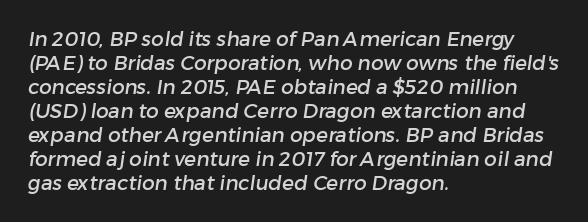
Has an underline been added? It has not. The compositor pushed each line to the left boundary. No extra tracking has been applied to these lines.
